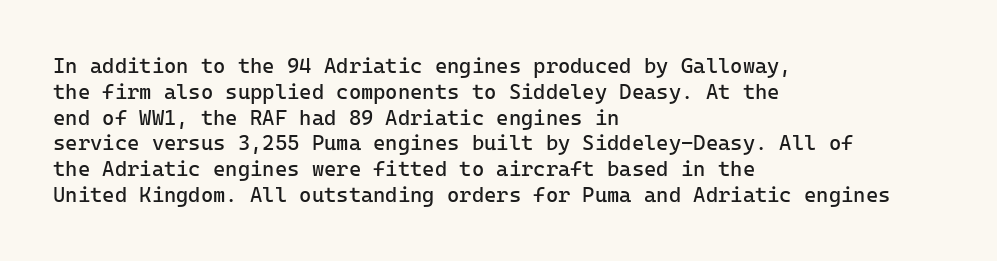
Q: Is the text bold? A: No.
Q: Is the text italic (slanted)? A: No, it is upright.
Q: Is the text underlined? A: No.
Q: How is the paragraph aligned? A: Left-aligned.
Q: Is the spacing between letters normal or unusually wide? A: Normal.
